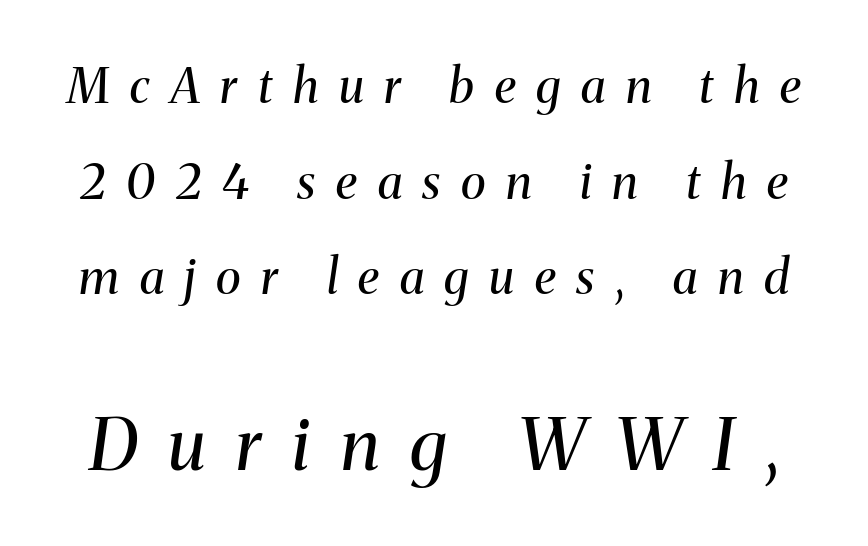
The image shows 72 px regular-weight serif type, italic (leaning right); set loose line spacing (1.99x), unusually wide letter spacing (+0.43 em), not underlined; the second (bottom) block is 1.5x larger; medium stroke contrast and a medium x-height.
